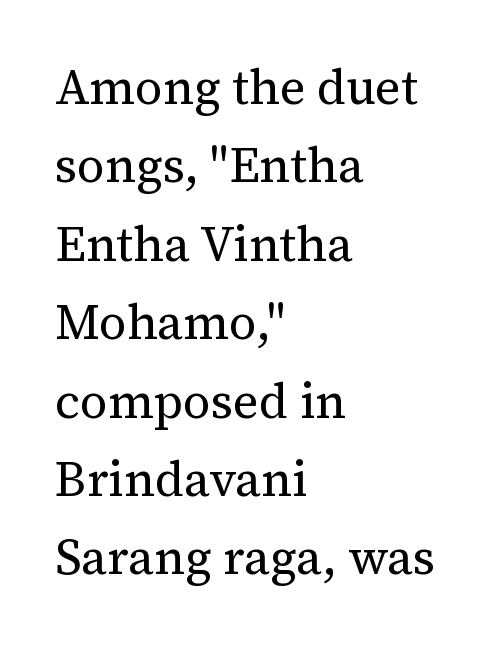
{"serif": "yes", "italic": "no", "bold": "no", "weight": "regular", "width": "normal", "stroke_contrast": "medium", "x_height": "medium", "monospaced": "no", "underline": "no", "align": "left", "line_spacing": "normal", "line_spacing_ratio": 1.6, "letter_spacing": "normal", "letter_spacing_em": 0.0, "glyph_px": 49}
